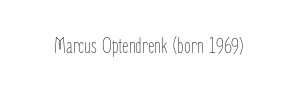
The image shows 22 px text type, upright; set normal letter spacing, not underlined.
